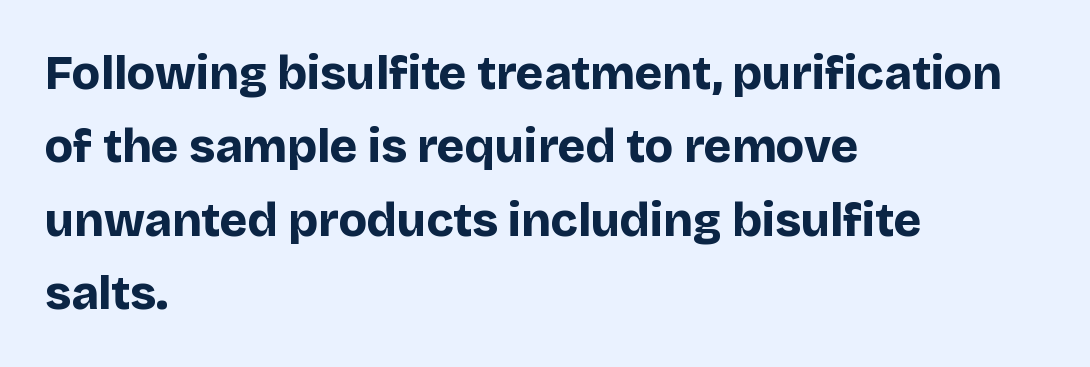
Q: Is the text bold? A: Yes.
Q: Is the text italic (slanted)? A: No, it is upright.
Q: Is the typeface a serif or a sans-serif typeface? A: Sans-serif.
Q: Is the text underlined? A: No.
Q: How is the paragraph aligned? A: Left-aligned.
Q: Is the spacing between letters normal or unusually wide? A: Normal.
Q: Is the spacing between lines tight, normal or loose? A: Normal.
Q: Width (condensed, normal, or wide)? A: Normal.
Q: Stroke contrast? A: Low.
Q: x-height? A: Large.
Q: Monospaced? A: No.
